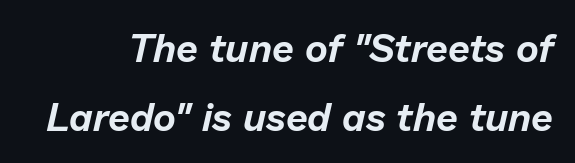
Q: Is the text italic (slanted)? A: Yes, it leans right by about 13 degrees.
Q: Is the text underlined? A: No.
Q: Is the spacing between letters normal or unusually wide? A: Normal.
Q: Width (condensed, normal, or wide)? A: Normal.
Q: Stroke contrast? A: Low.
Q: x-height? A: Medium.
Q: Monospaced? A: No.
